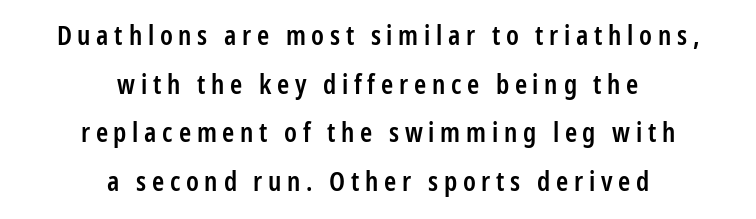
Caption: semibold face, moderately heavy strokes. The string is rendered with underlining switched off. The lettering stays uniformly vertical, giving the passage a roman look. These lines stack symmetrically, like a column narrowing and widening about its center.
